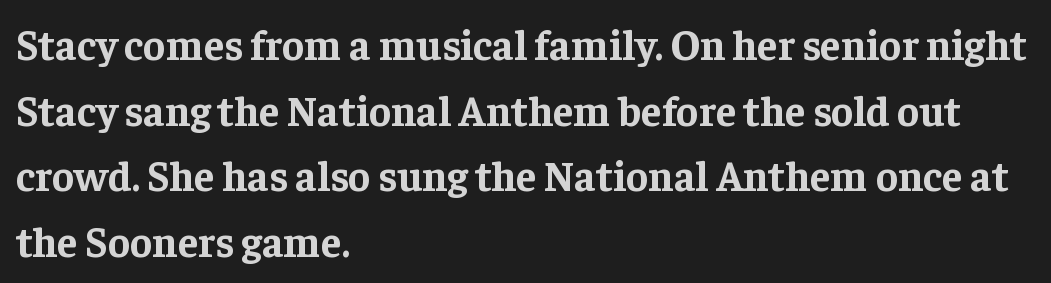
The image shows 42 px bold serif type, upright; set left-aligned, normal line spacing (1.56x), normal letter spacing, not underlined; low stroke contrast and a medium x-height.
